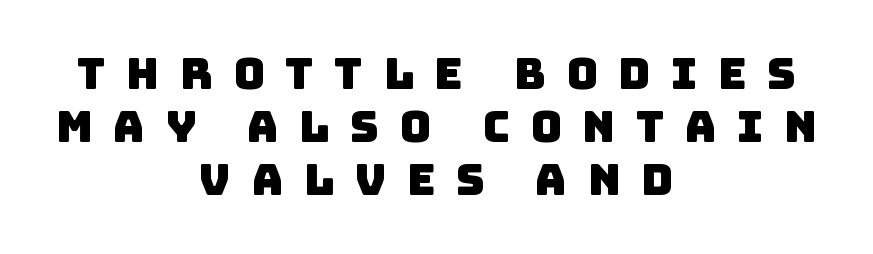
{"serif": "no", "width": "normal", "stroke_contrast": "low", "x_height": "large", "monospaced": "no", "underline": "no", "align": "center", "line_spacing_ratio": 1.21, "letter_spacing": "wide", "letter_spacing_em": 0.46, "glyph_px": 44}
